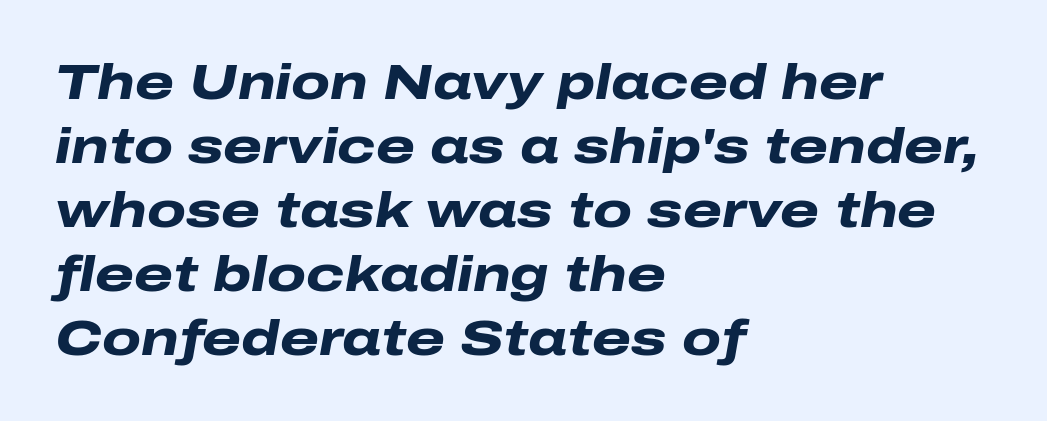
The gap between lines stays unmarked. These lines are set flush left with a ragged right edge. The space between consecutive lines is moderate. Chunky letters — that's bold for sure. Tracking here is standard; glyphs follow each other at the usual distance.
